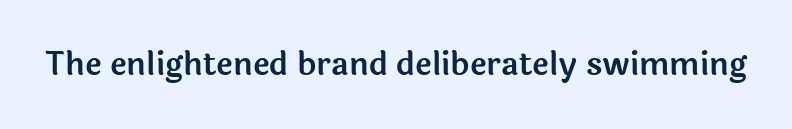
Q: Is the text italic (slanted)? A: No, it is upright.
Q: Is the typeface a serif or a sans-serif typeface? A: Sans-serif.
Q: Is the text underlined? A: No.
Q: Is the spacing between letters normal or unusually wide? A: Normal.
Q: Width (condensed, normal, or wide)? A: Normal.
Q: x-height? A: Medium.
Q: Monospaced? A: No.
